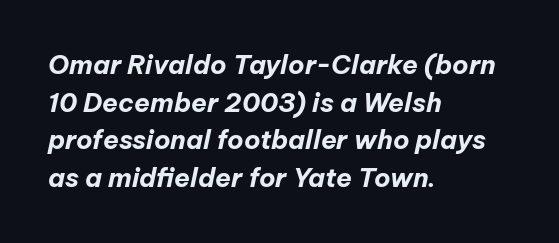
Q: Is the text bold? A: Yes.
Q: Is the text italic (slanted)? A: Yes, it leans right by about 12 degrees.
Q: Is the text underlined? A: No.
Q: How is the paragraph aligned? A: Left-aligned.
Q: Is the spacing between letters normal or unusually wide? A: Normal.
Q: Is the spacing between lines tight, normal or loose? A: Normal.
